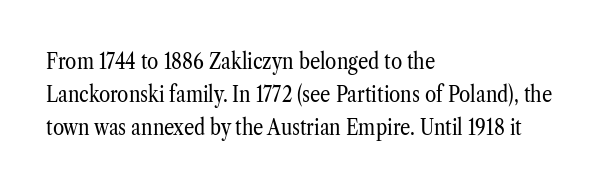
Does extra space separate the letters? No, they use regular spacing. The rendering anchors every line to the left-hand side. The axis of the letterforms is exactly vertical. These lines sit exactly where default settings would place them. Ink coverage per letter is moderate at most. Bare-footed words on every line.
